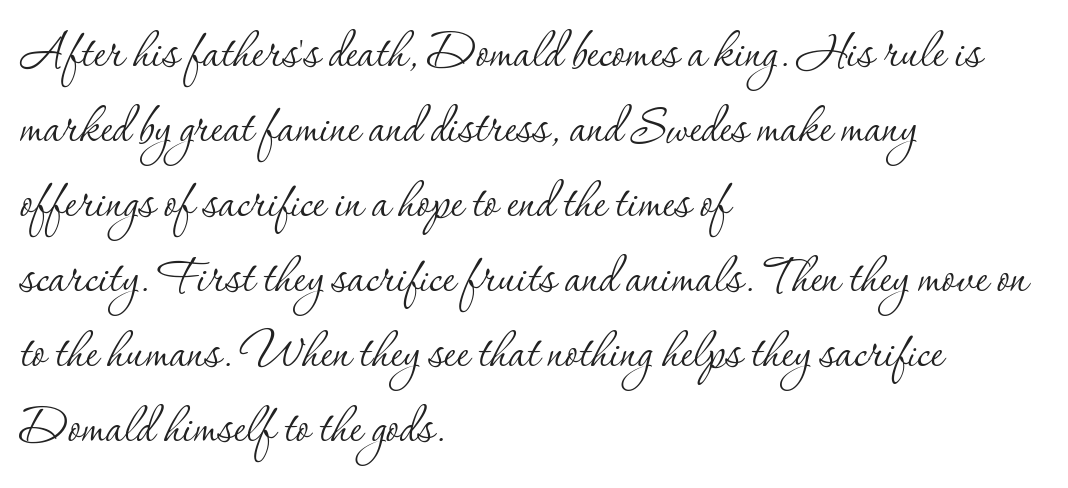
{"serif": "yes", "bold": "no", "weight": "thin", "width": "normal", "stroke_contrast": "low", "x_height": "small", "monospaced": "no", "underline": "no", "align": "left", "line_spacing_ratio": 1.23, "letter_spacing": "normal", "letter_spacing_em": 0.0, "glyph_px": 61}
